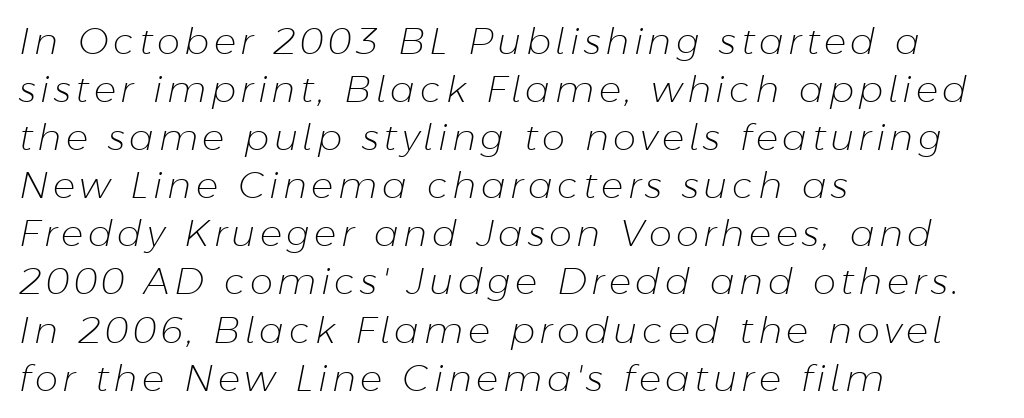
The image shows 37 px light type, italic (leaning right); set left-aligned, normal line spacing (1.3x), not underlined; low stroke contrast and a medium x-height.
